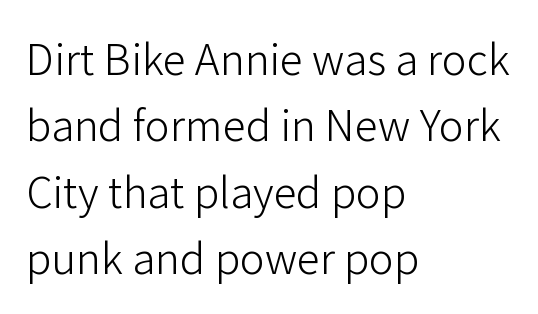
Q: Is the text bold? A: No.
Q: Is the text italic (slanted)? A: No, it is upright.
Q: Is the typeface a serif or a sans-serif typeface? A: Sans-serif.
Q: Is the text underlined? A: No.
Q: How is the paragraph aligned? A: Left-aligned.
Q: Is the spacing between letters normal or unusually wide? A: Normal.
Q: Is the spacing between lines tight, normal or loose? A: Normal.
Q: Width (condensed, normal, or wide)? A: Normal.
Q: Stroke contrast? A: Low.
Q: x-height? A: Medium.
Q: Monospaced? A: No.
